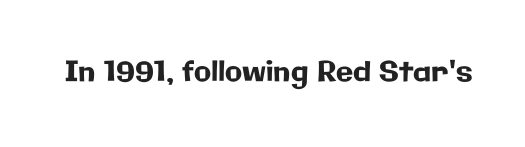
The image shows 28 px sans-serif type, upright; set normal letter spacing, not underlined; low stroke contrast and a medium x-height.
